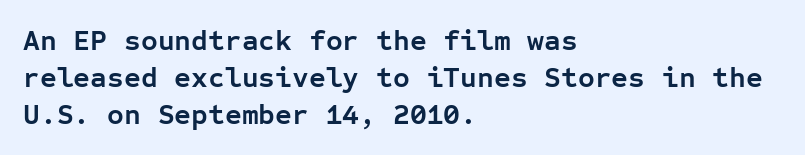
The paragraph shown leans on its left margin. Nobody drew a line under any word here. Posture: vertical. Letterform terminals end flat and unadorned throughout the passage. The leading is moderate, giving the passage an even texture.
